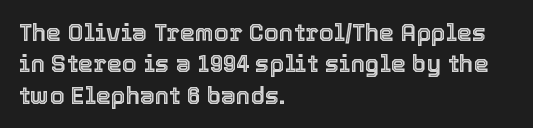
The image shows 24 px text type, upright; set left-aligned, normal line spacing (1.31x), normal letter spacing, not underlined.
